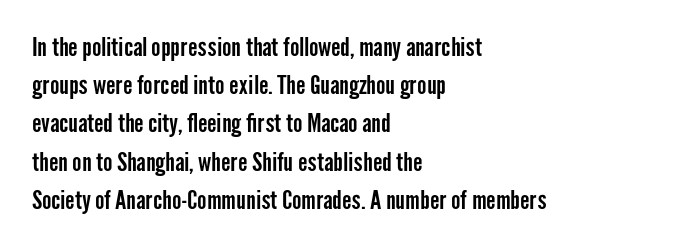
{"italic": "no", "underline": "no", "align": "left", "line_spacing": "normal", "line_spacing_ratio": 1.53, "letter_spacing": "normal", "letter_spacing_em": 0.0, "glyph_px": 25}
